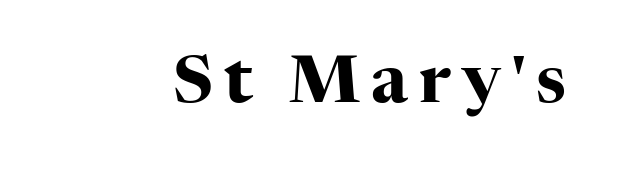
{"serif": "yes", "italic": "no", "bold": "yes", "weight": "heavy", "width": "normal", "stroke_contrast": "high", "x_height": "medium", "monospaced": "no", "underline": "no", "glyph_px": 65}
